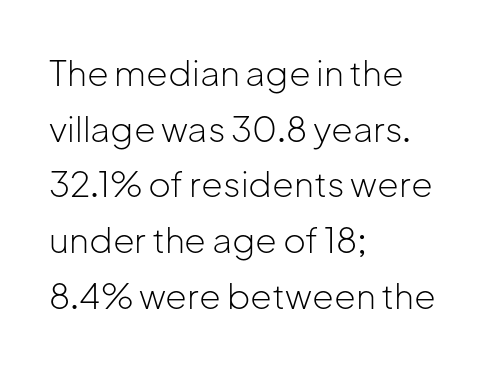
The image shows 35 px light sans-serif type, upright; set left-aligned, normal line spacing (1.59x), normal letter spacing, not underlined; low stroke contrast and a medium x-height.
